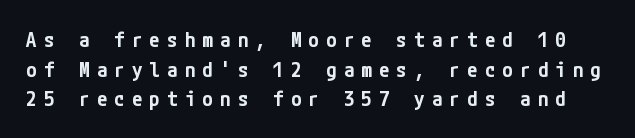
The image shows 21 px text type, upright; set normal line spacing (1.41x), unusually wide letter spacing (+0.34 em), not underlined.
